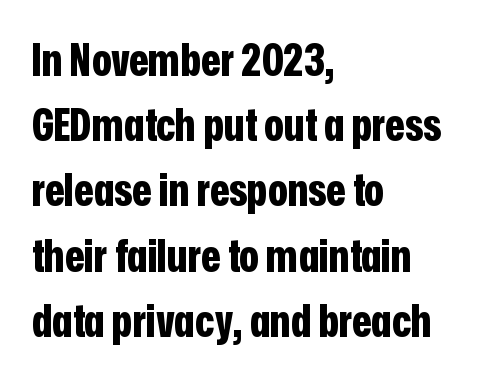
{"serif": "no", "italic": "no", "bold": "yes", "weight": "bold", "width": "condensed", "stroke_contrast": "low", "x_height": "medium", "monospaced": "no", "underline": "no", "align": "left", "line_spacing": "normal", "line_spacing_ratio": 1.45, "letter_spacing": "normal", "letter_spacing_em": 0.0, "glyph_px": 45}
